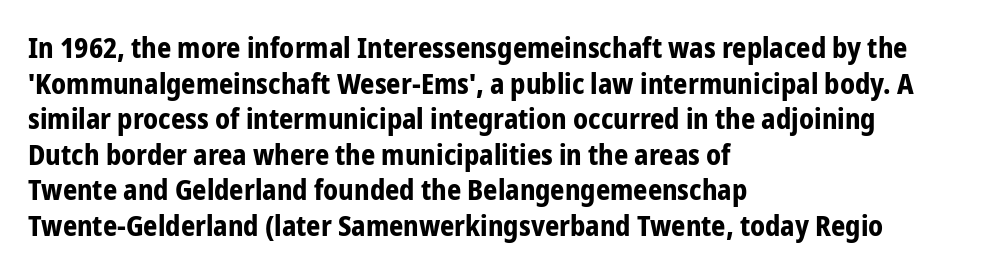
{"serif": "no", "italic": "no", "bold": "yes", "weight": "bold", "width": "condensed", "stroke_contrast": "low", "x_height": "medium", "monospaced": "no", "underline": "no", "align": "left", "line_spacing": "normal", "line_spacing_ratio": 1.27, "letter_spacing": "normal", "letter_spacing_em": 0.0, "glyph_px": 28}
